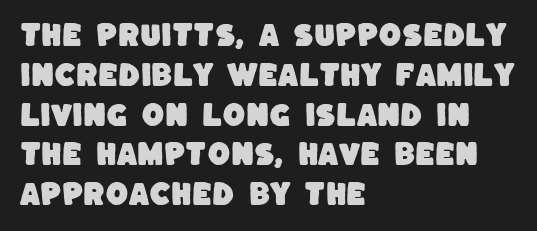
Successive baselines arrive at the customary interval. No extra tracking has been applied to these lines. Reading down the block, your eye returns to a fixed left position each line. The foot of each line stays bare and open.
